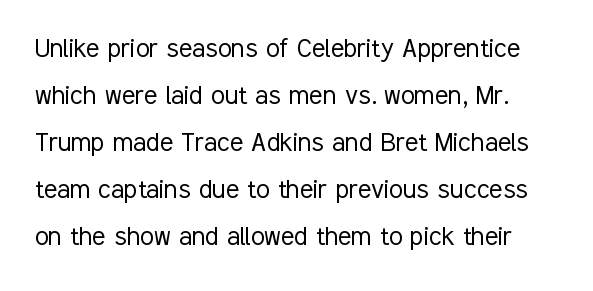
{"serif": "no", "italic": "no", "bold": "no", "weight": "light", "width": "condensed", "stroke_contrast": "low", "x_height": "medium", "monospaced": "no", "underline": "no", "line_spacing": "normal", "line_spacing_ratio": 1.52, "letter_spacing": "normal", "letter_spacing_em": 0.0, "glyph_px": 31}
